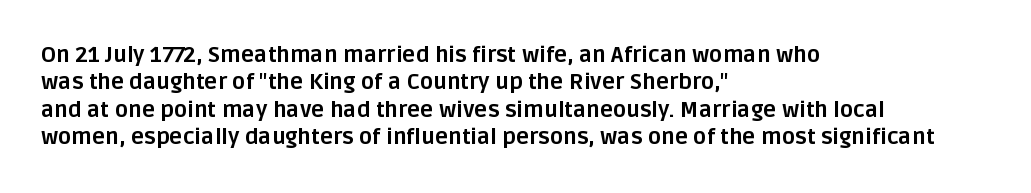
Q: Is the text bold? A: Yes.
Q: Is the text italic (slanted)? A: No, it is upright.
Q: Is the text underlined? A: No.
Q: How is the paragraph aligned? A: Left-aligned.
Q: Is the spacing between letters normal or unusually wide? A: Normal.
Q: Is the spacing between lines tight, normal or loose? A: Normal.
